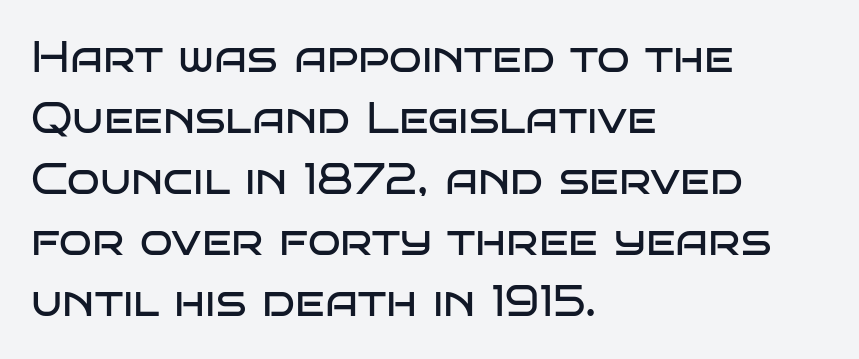
The strip under each line holds only bare page. Layout note: lines flush left. The strokes are not fattened; the text isn't bold. This sample uses plain, unmodified letter spacing. Upright lettering throughout. Leading matches the norm, producing a regular column.
